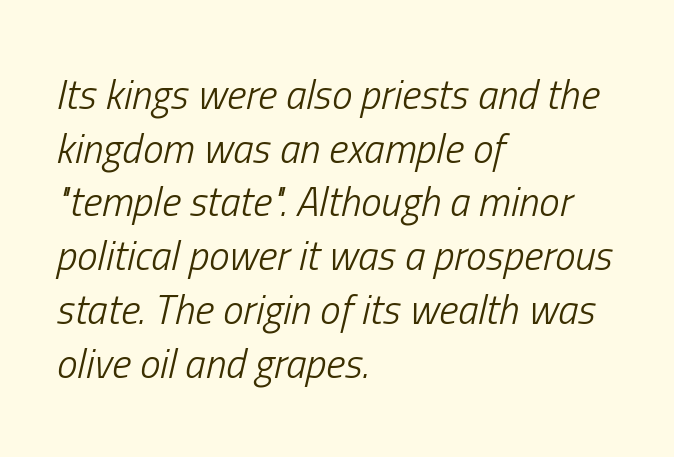
The image shows 41 px light, condensed type, italic (leaning right); set left-aligned, normal line spacing (1.31x), normal letter spacing, not underlined; low stroke contrast and a medium x-height.
